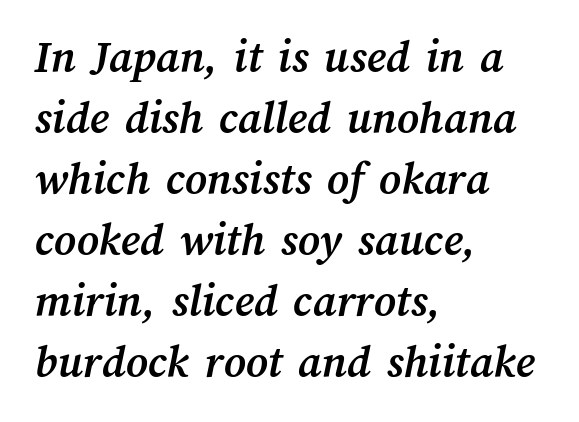
Q: Is the text bold? A: Yes.
Q: Is the text underlined? A: No.
Q: How is the paragraph aligned? A: Left-aligned.
Q: Is the spacing between letters normal or unusually wide? A: Normal.
Q: Is the spacing between lines tight, normal or loose? A: Normal.
Q: Width (condensed, normal, or wide)? A: Normal.
Q: Stroke contrast? A: Medium.
Q: x-height? A: Medium.
Q: Monospaced? A: No.
